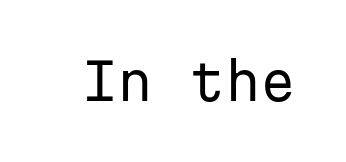
Q: Is the text bold? A: No.
Q: Is the text italic (slanted)? A: No, it is upright.
Q: Is the typeface a serif or a sans-serif typeface? A: Sans-serif.
Q: Is the text underlined? A: No.
Q: Is the spacing between letters normal or unusually wide? A: Normal.
Q: Width (condensed, normal, or wide)? A: Normal.
Q: Stroke contrast? A: Low.
Q: x-height? A: Medium.
Q: Monospaced? A: Yes.
